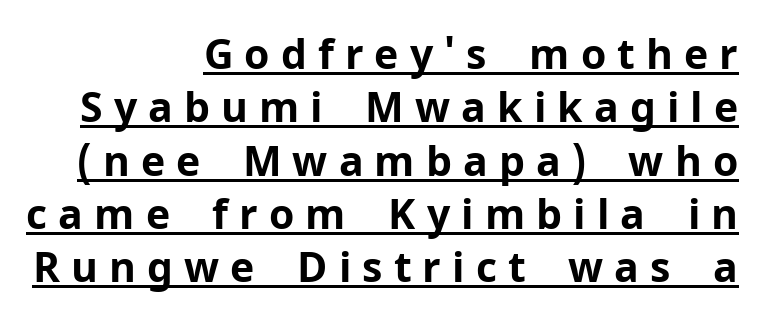
The image shows 41 px bold sans-serif type, upright; set right-aligned, normal line spacing (1.3x), unusually wide letter spacing (+0.27 em), underlined; low stroke contrast and a medium x-height.
